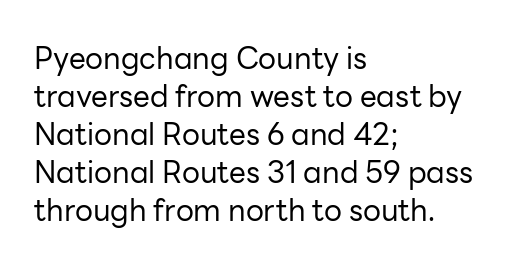
{"serif": "no", "italic": "no", "bold": "no", "weight": "regular", "width": "normal", "stroke_contrast": "low", "x_height": "medium", "monospaced": "no", "underline": "no", "align": "left", "line_spacing": "normal", "line_spacing_ratio": 1.27, "letter_spacing": "normal", "letter_spacing_em": 0.0, "glyph_px": 30}
